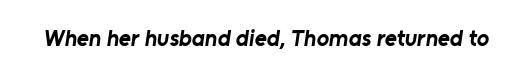
Q: Is the text bold? A: Yes.
Q: Is the text underlined? A: No.
Q: Is the spacing between letters normal or unusually wide? A: Normal.
